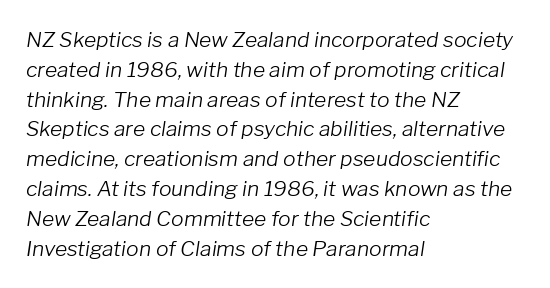
A classic flush-left, rag-right setting is used for this passage. The passage shown is not bold in any degree. Descenders are the only things crossing below the line. Yep, that's italic — everything's leaning. One glance says typical: line gaps are just what's usual.
